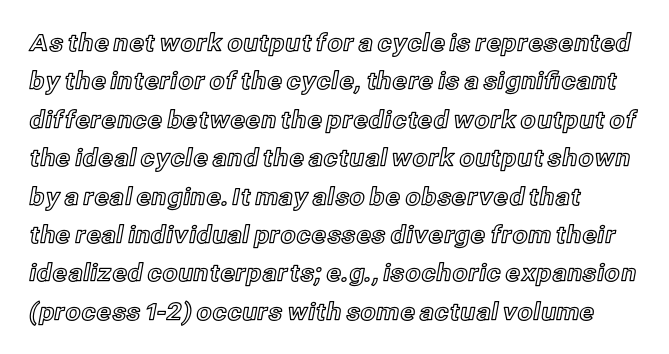
{"underline": "no", "line_spacing": "normal", "line_spacing_ratio": 1.6, "letter_spacing": "normal", "letter_spacing_em": 0.0, "glyph_px": 24}
